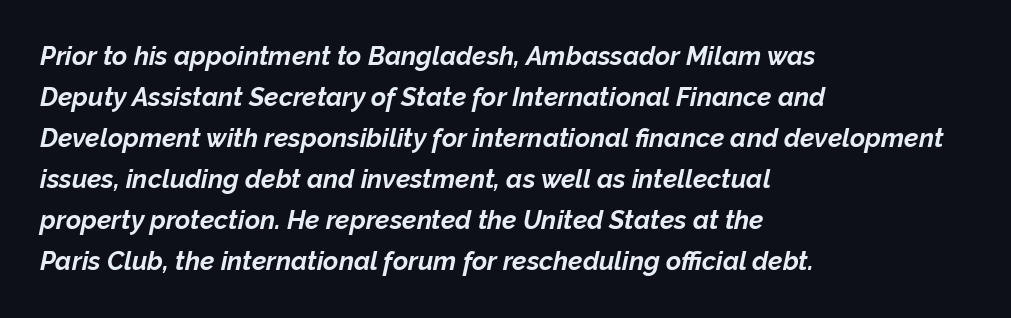
Horizontal bands of white between lines are of average thickness. Its strokes are broad and dark, the hallmark of bold type. Quick note: italic. Glyph-to-glyph distance matches everyday printed text. Honestly, there is no underline to notice here at all.
